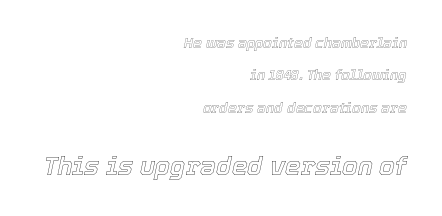
Q: Is the text italic (slanted)? A: Yes, it leans right by about 12 degrees.
Q: Is the text underlined? A: No.
Q: How is the paragraph aligned? A: Right-aligned.
Q: Is the spacing between letters normal or unusually wide? A: Normal.
Q: Is the spacing between lines tight, normal or loose? A: Loose.
Q: Which block of text is set in a larger size, the first (top) or the second (bottom)? A: The second (bottom) one.
